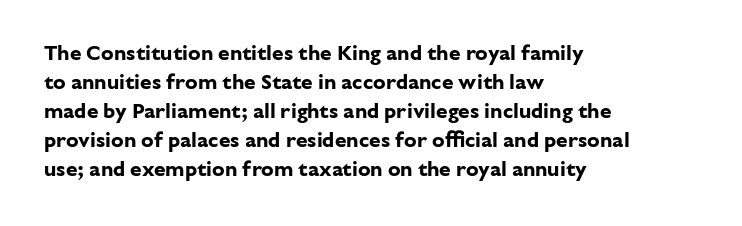
{"italic": "no", "bold": "yes", "underline": "no", "align": "left", "line_spacing": "normal", "line_spacing_ratio": 1.38, "letter_spacing": "normal", "letter_spacing_em": 0.0, "glyph_px": 21}
